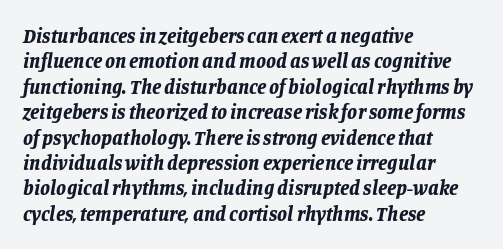
Is the type slanted? Yes — the strokes lean at a clear angle. Anything drawn beneath the words? Only blank space. The typesetting leans heavy: a genuine bold. Visually the block forms a straight wall on the left and a jagged coastline on the right.
